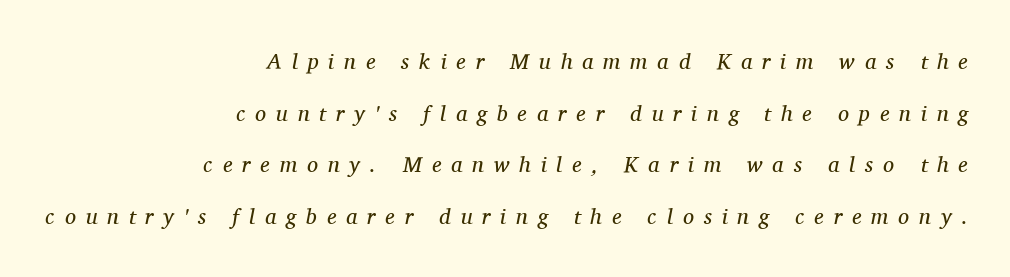
Q: Is the text bold? A: No.
Q: Is the text italic (slanted)? A: Yes, it leans right by about 11 degrees.
Q: Is the text underlined? A: No.
Q: How is the paragraph aligned? A: Right-aligned.
Q: Is the spacing between letters normal or unusually wide? A: Unusually wide.
Q: Is the spacing between lines tight, normal or loose? A: Loose.
